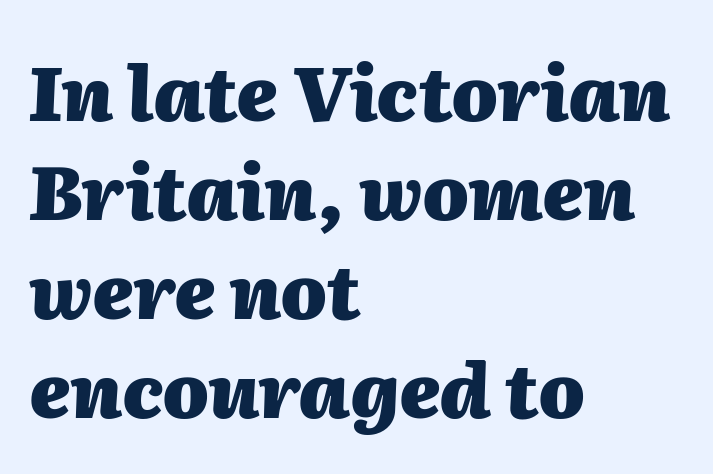
{"italic": "yes", "lean": "right", "slant_degrees": 2, "bold": "yes", "weight": "heavy", "width": "normal", "stroke_contrast": "medium", "x_height": "medium", "monospaced": "no", "underline": "no", "align": "left", "line_spacing": "normal", "line_spacing_ratio": 1.34, "letter_spacing": "normal", "letter_spacing_em": 0.0, "glyph_px": 74}
